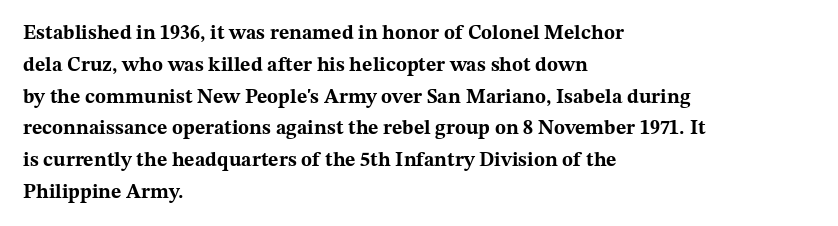
Upright lettering throughout. The foot of each line stays bare and open. Line spacing here is normal. The letters sit at their default tracking, neither squeezed nor spread. The setting favours the left margin, as ordinary paragraphs usually do. These words are printed bold, with thick strokes throughout.
